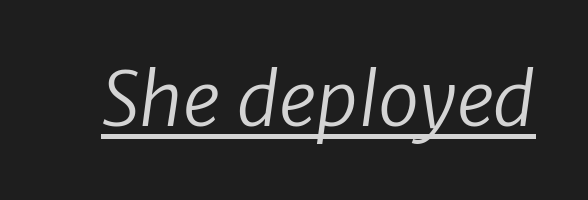
This rendering features underlined lettering. Is the letter spacing exaggerated? No — it looks like the ordinary default. This rendering employs a face without finishing strokes, i.e., a sans-serif. Think of a printed novel: that variable character pitch is what you see here. The weight tops out at a normal text grade.
